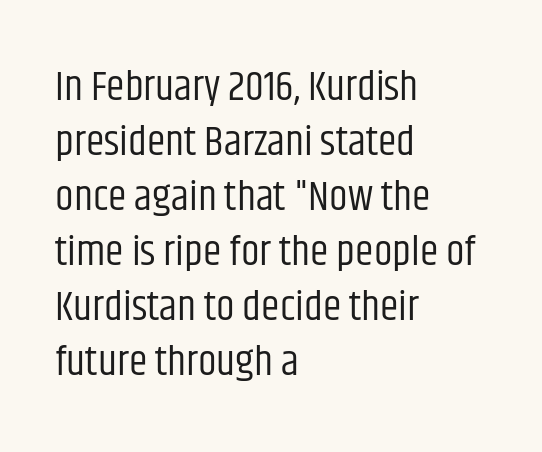
{"serif": "no", "italic": "no", "bold": "no", "weight": "regular", "width": "condensed", "stroke_contrast": "low", "x_height": "large", "monospaced": "no", "underline": "no", "align": "left", "line_spacing": "normal", "line_spacing_ratio": 1.31, "letter_spacing": "normal", "letter_spacing_em": 0.0, "glyph_px": 42}
